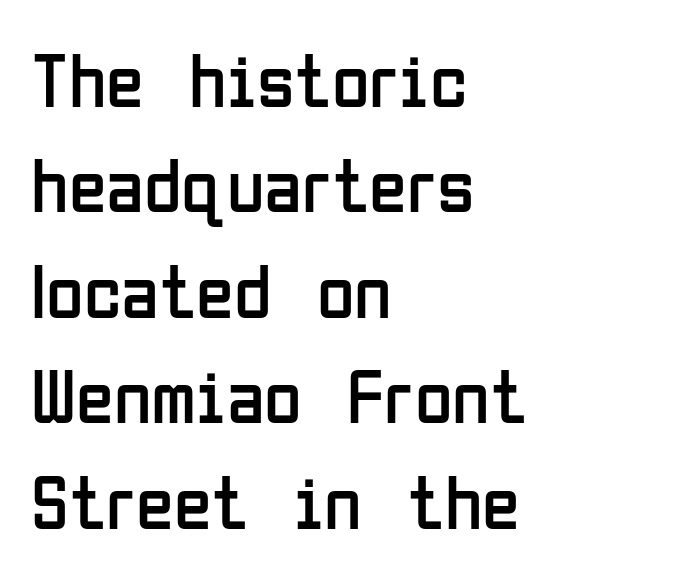
Inter-character spacing is left at the font's built-in metrics. Each stroke keeps to a modest, everyday thickness or less. The passage shown stacks its lines at a standard gap. The letters carry no serifs — their stems end cleanly without finishing strokes. The paragraph has a hard left edge and a soft right edge.
